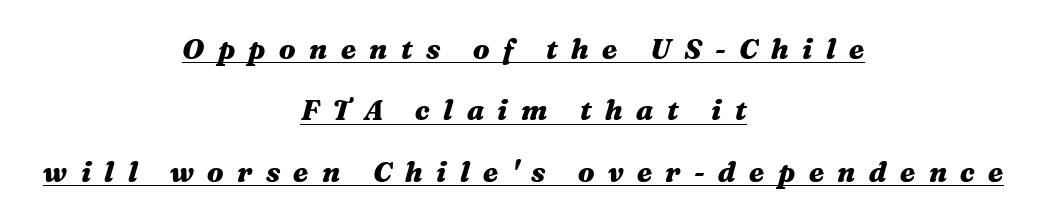
The image shows 28 px heavy, wide type, italic (leaning right); set centered, loose line spacing (2.19x), unusually wide letter spacing (+0.48 em), underlined; medium stroke contrast and a medium x-height.
